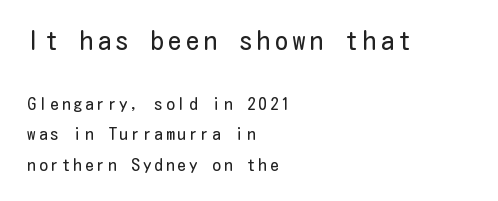
The image shows 26 px text type, upright; set left-aligned, line spacing 1.8x, not underlined; the first (top) block is 1.53x larger.
